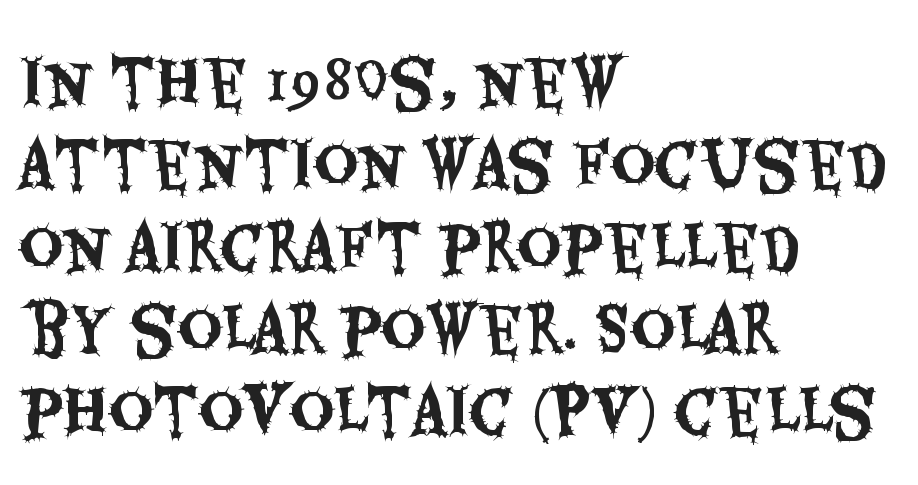
{"serif": "no", "italic": "no", "width": "condensed", "stroke_contrast": "medium", "x_height": "large", "monospaced": "no", "underline": "no", "align": "left", "line_spacing": "normal", "line_spacing_ratio": 1.35, "letter_spacing": "normal", "letter_spacing_em": 0.0, "glyph_px": 61}
